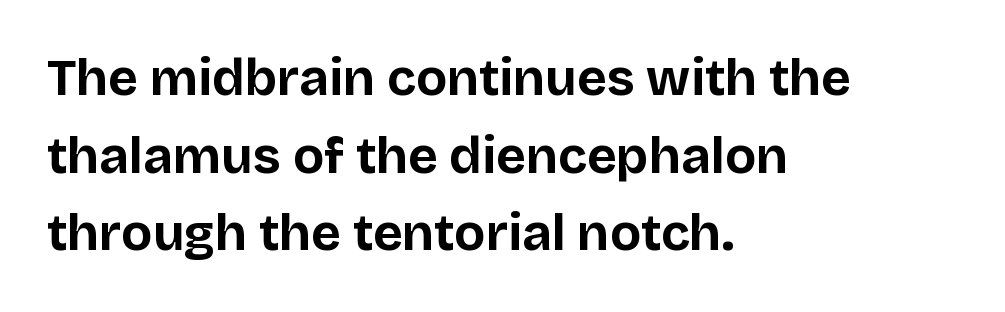
Q: Is the text bold? A: Yes.
Q: Is the text italic (slanted)? A: No, it is upright.
Q: Is the typeface a serif or a sans-serif typeface? A: Sans-serif.
Q: Is the text underlined? A: No.
Q: How is the paragraph aligned? A: Left-aligned.
Q: Is the spacing between letters normal or unusually wide? A: Normal.
Q: Is the spacing between lines tight, normal or loose? A: Normal.
Q: Width (condensed, normal, or wide)? A: Normal.
Q: Stroke contrast? A: Low.
Q: x-height? A: Large.
Q: Monospaced? A: No.
